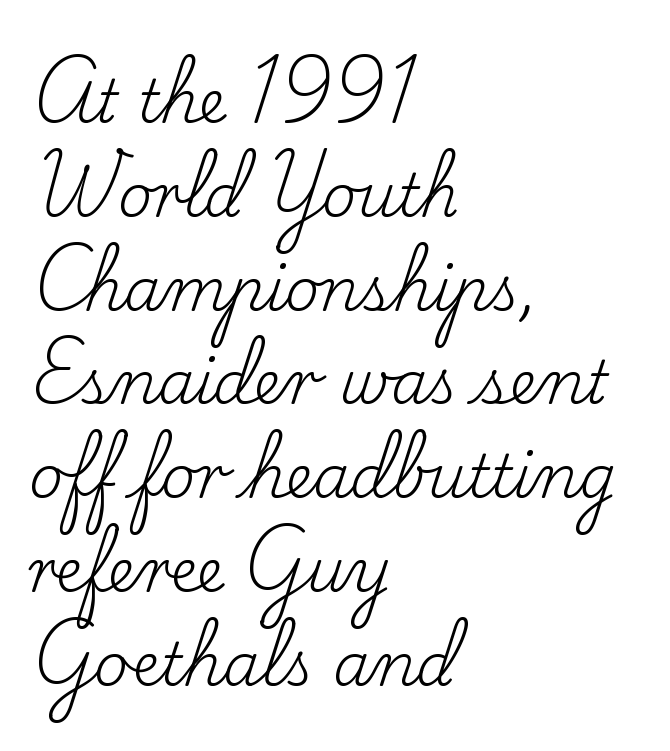
The gap between lines stays unmarked. In terms of letterspacing, this is plain default setting. The rendering uses a moderate line-height, typical for paragraphs. Character widths vary here, with narrow letters taking less room than wide ones.
